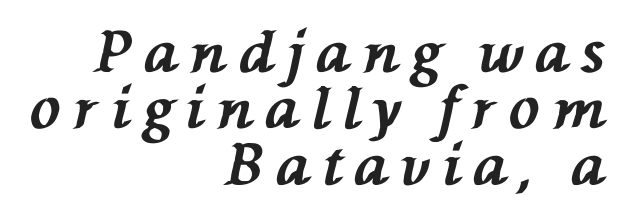
Q: Is the text bold? A: Yes.
Q: Is the text italic (slanted)? A: Yes, it leans left by about 76 degrees.
Q: Is the text underlined? A: No.
Q: How is the paragraph aligned? A: Right-aligned.
Q: Is the spacing between letters normal or unusually wide? A: Unusually wide.
Q: Is the spacing between lines tight, normal or loose? A: Tight.
Q: Width (condensed, normal, or wide)? A: Normal.
Q: Stroke contrast? A: Medium.
Q: x-height? A: Medium.
Q: Monospaced? A: No.
